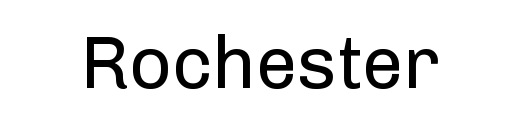
{"serif": "no", "italic": "no", "bold": "no", "weight": "regular", "width": "normal", "stroke_contrast": "low", "x_height": "medium", "monospaced": "no", "underline": "no", "align": "center", "letter_spacing": "normal", "letter_spacing_em": 0.0, "glyph_px": 74}
